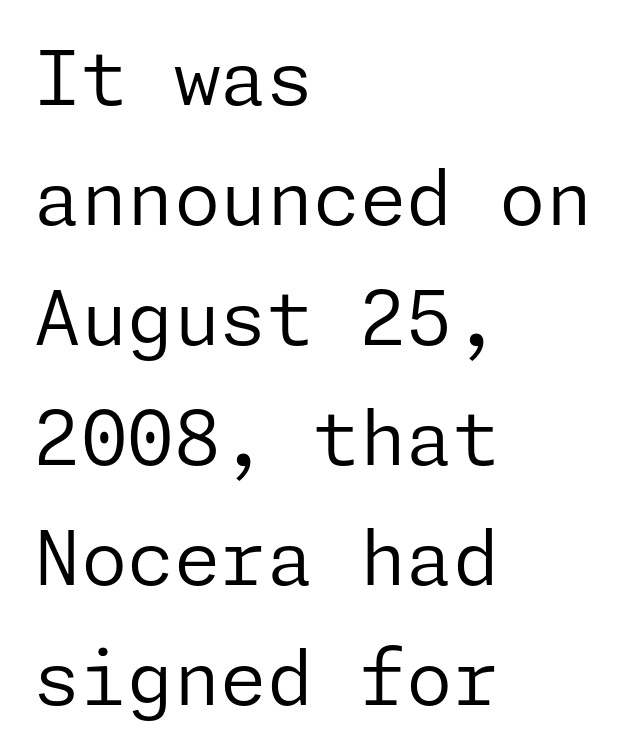
Q: Is the text bold? A: No.
Q: Is the text italic (slanted)? A: No, it is upright.
Q: Is the typeface a serif or a sans-serif typeface? A: Sans-serif.
Q: Is the text underlined? A: No.
Q: How is the paragraph aligned? A: Left-aligned.
Q: Is the spacing between letters normal or unusually wide? A: Normal.
Q: Is the spacing between lines tight, normal or loose? A: Normal.
Q: Width (condensed, normal, or wide)? A: Normal.
Q: Stroke contrast? A: Low.
Q: x-height? A: Medium.
